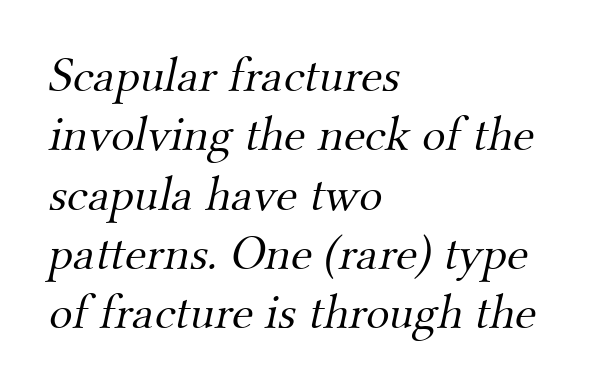
The characters are drawn with everyday or finer stroke widths. Think of a printed novel: that variable character pitch is what you see here. Typographically, this falls in the serif category. The text block is weighted toward the left margin, trailing off unevenly rightward.
